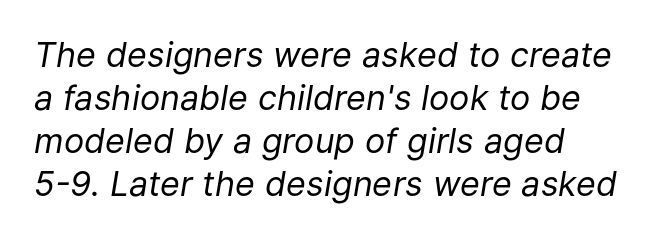
Character widths vary here, with narrow letters taking less room than wide ones. Nobody drew a line under any word here. Standard letterfit; no display-style spreading of the glyphs. The typography opts for an oblique posture over an upright one. Compared with a typical body face, this is equally light or lighter still. This block has exactly the height ordinary leading produces.
